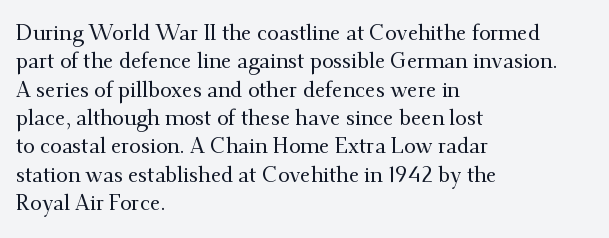
The image shows 21 px text type, upright; set left-aligned, normal line spacing (1.35x), normal letter spacing, not underlined.
